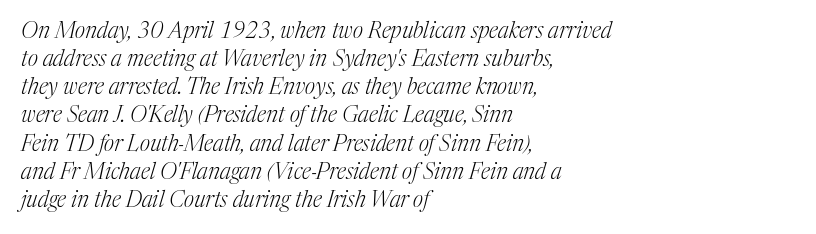
{"italic": "yes", "lean": "right", "slant_degrees": 17, "bold": "no", "underline": "no", "align": "left", "line_spacing": "normal", "line_spacing_ratio": 1.28, "letter_spacing": "normal", "letter_spacing_em": 0.0, "glyph_px": 22}
